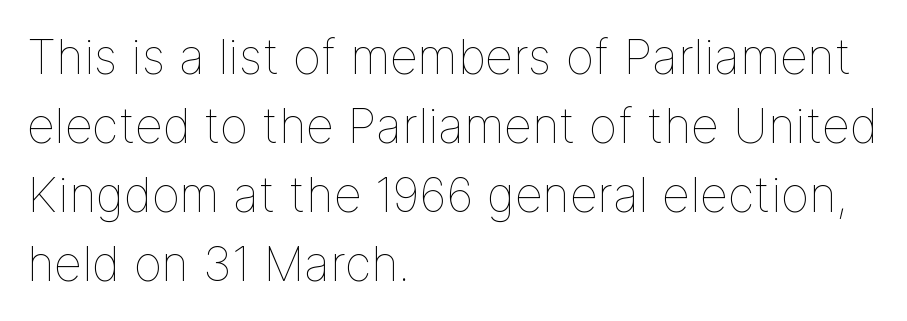
The image shows 48 px thin type, upright; set left-aligned, normal line spacing (1.44x), normal letter spacing, not underlined; low stroke contrast and a medium x-height.
